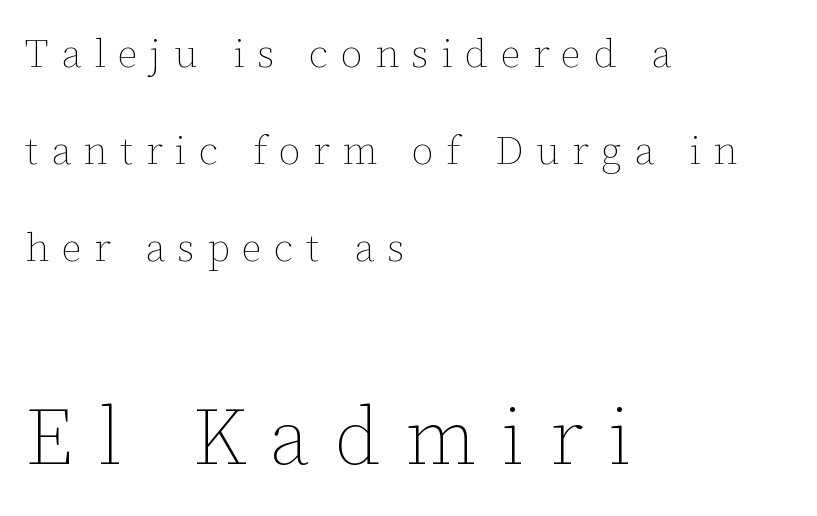
{"italic": "no", "bold": "no", "weight": "thin", "width": "normal", "stroke_contrast": "low", "x_height": "medium", "monospaced": "no", "underline": "no", "align": "left", "line_spacing": "loose", "line_spacing_ratio": 2.43, "letter_spacing": "wide", "letter_spacing_em": 0.31, "larger_block": "second", "size_ratio": 2.0, "glyph_px": 80}
